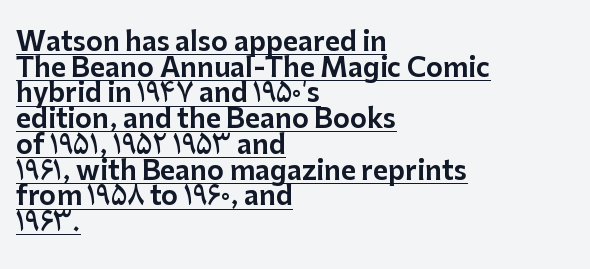
Style check: upright. The lines are packed closely together with very little leading. You could call the tracking neutral — neither tight nor loose. Students, observe the line beneath the letters — that is underlining. Casual observation: everything's shoved over to the left.
